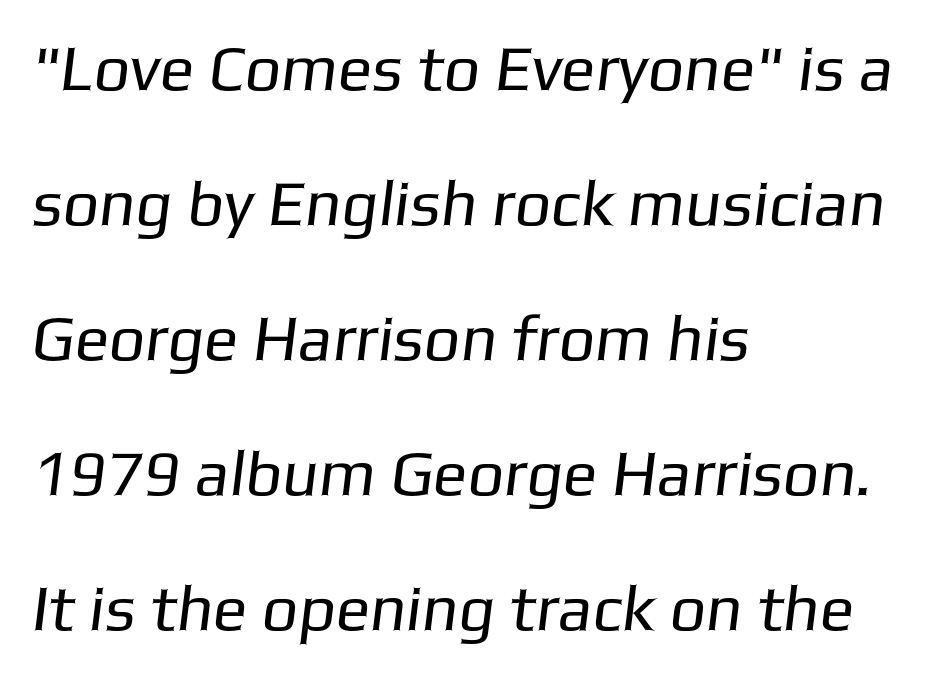
In terms of leading, this rendering errs on the spacious side. The face used here is rendered with its standard letterfit. These lines are rendered in a variable-pitch font. The foot of each line stays bare and open. The compositor pushed each line to the left boundary.
